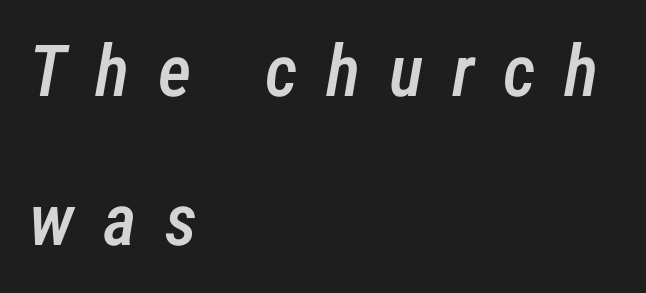
The image shows 72 px semibold, condensed type, italic (leaning right); set left-aligned, loose line spacing (2.07x), unusually wide letter spacing (+0.4 em), not underlined; low stroke contrast and a medium x-height.
